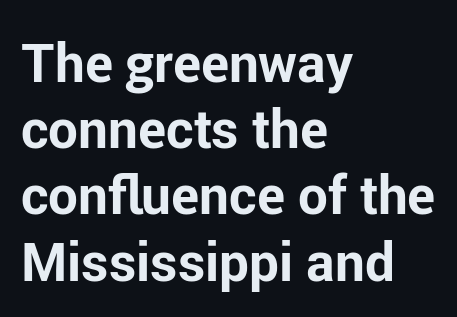
The rendering uses natural spacing where letterforms have individual widths. When letters stand straight like this, we call the style roman or upright. Regarding serifs, this sample does without them. As a designer I'd log this as weight 700, bold. Casual observation: everything's shoved over to the left.
